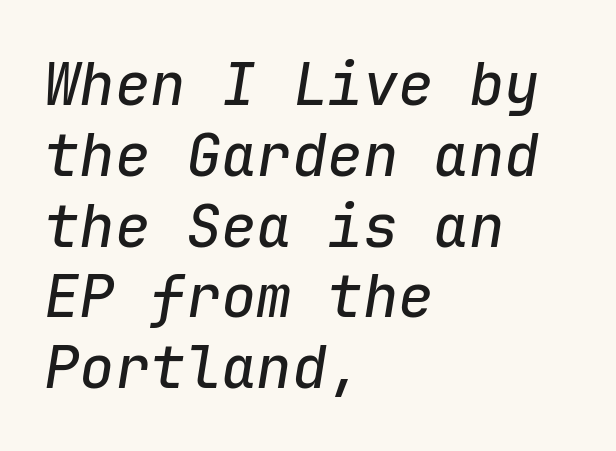
Tracking value appears to be zero — textbook default spacing. Looks like terminal output: every glyph gets an equal slot. The glyphs look as if they've been sheared to an angle. Anything drawn beneath the words? Only blank space.
